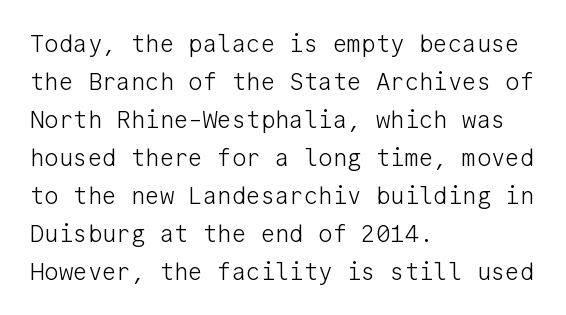
Q: Is the text bold? A: No.
Q: Is the text italic (slanted)? A: No, it is upright.
Q: Is the text underlined? A: No.
Q: How is the paragraph aligned? A: Left-aligned.
Q: Is the spacing between letters normal or unusually wide? A: Normal.
Q: Is the spacing between lines tight, normal or loose? A: Normal.
